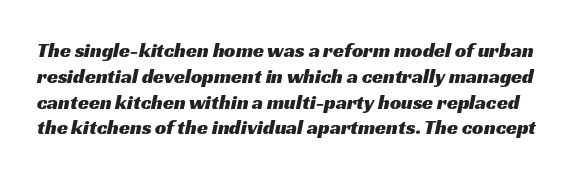
{"underline": "no", "line_spacing": "normal", "line_spacing_ratio": 1.29, "letter_spacing": "normal", "letter_spacing_em": 0.0, "glyph_px": 20}
